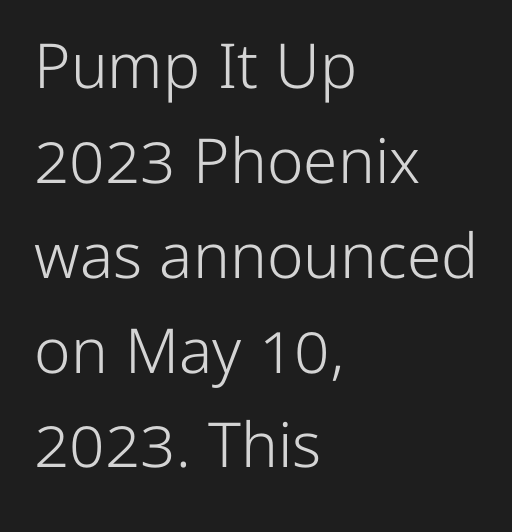
The image shows 62 px light sans-serif type, upright; set left-aligned, normal line spacing (1.53x), normal letter spacing, not underlined; low stroke contrast and a medium x-height.
